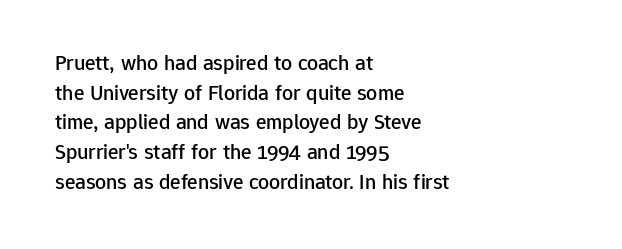
Q: Is the text italic (slanted)? A: No, it is upright.
Q: Is the text underlined? A: No.
Q: How is the paragraph aligned? A: Left-aligned.
Q: Is the spacing between letters normal or unusually wide? A: Normal.
Q: Is the spacing between lines tight, normal or loose? A: Normal.
